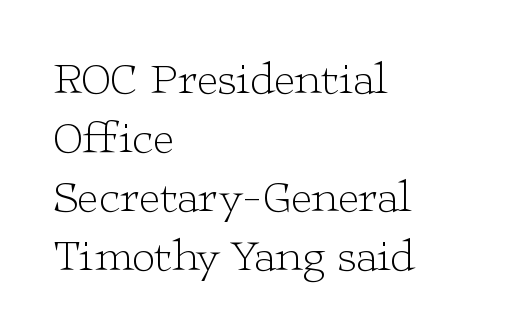
The image shows 46 px light, wide serif type, upright; set left-aligned, normal line spacing (1.28x), normal letter spacing, not underlined; low stroke contrast and a medium x-height.
